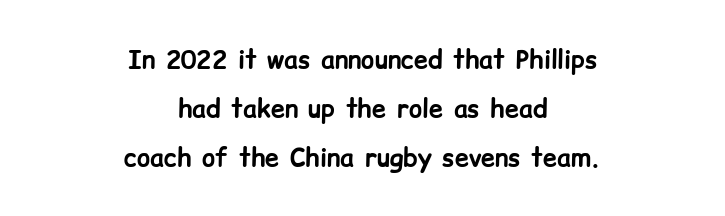
The letters stand upright; this is a roman face. No word sits above an underline. Students, observe: this is what heavily led, spacious text looks like. There is no visible air inserted between adjacent glyphs.
